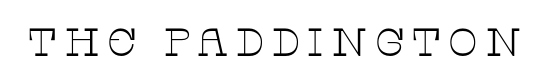
{"serif": "yes", "italic": "no", "bold": "no", "weight": "thin", "width": "wide", "stroke_contrast": "low", "x_height": "large", "monospaced": "no", "underline": "no", "glyph_px": 39}
